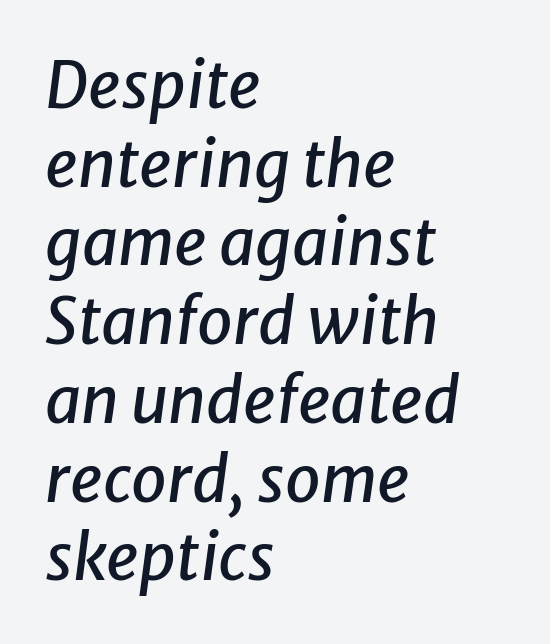
Q: Is the text italic (slanted)? A: Yes, it leans right by about 8 degrees.
Q: Is the text underlined? A: No.
Q: How is the paragraph aligned? A: Left-aligned.
Q: Is the spacing between letters normal or unusually wide? A: Normal.
Q: Width (condensed, normal, or wide)? A: Normal.
Q: Stroke contrast? A: Low.
Q: x-height? A: Medium.
Q: Monospaced? A: No.
